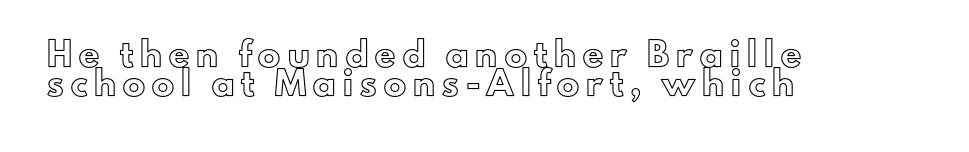
A clean baseline with only descenders dipping below it. Line beginnings align vertically; line endings do not. Between one letter and the next there's a generous, obvious gap. Normally led — the rows are evenly, conventionally spaced. Posture: vertical.
